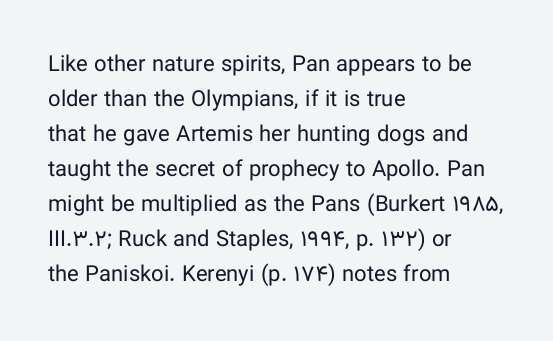
The image shows 22 px text type, upright; set left-aligned, normal line spacing (1.59x), normal letter spacing, not underlined.
